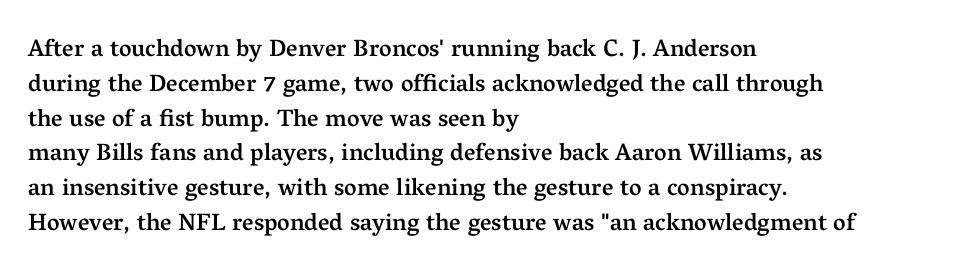
The image shows 24 px text type, upright; set left-aligned, normal line spacing (1.45x), normal letter spacing, not underlined.
